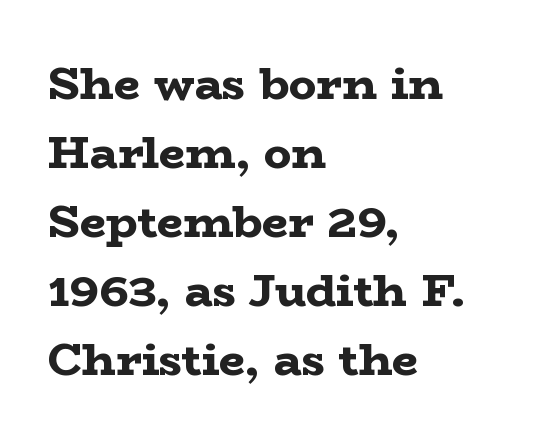
The image shows 46 px bold, wide serif type, upright; set left-aligned, normal line spacing (1.5x), normal letter spacing, not underlined; low stroke contrast and a medium x-height.
